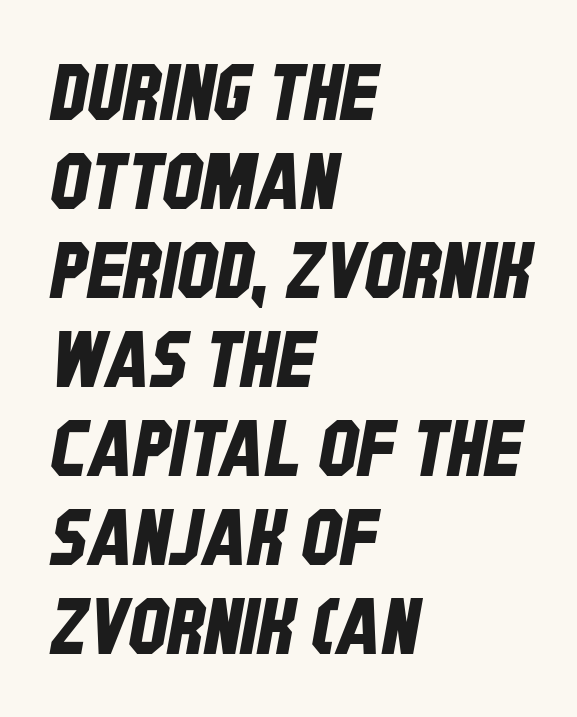
Q: Is the typeface a serif or a sans-serif typeface? A: Sans-serif.
Q: Is the text underlined? A: No.
Q: How is the paragraph aligned? A: Left-aligned.
Q: Is the spacing between letters normal or unusually wide? A: Normal.
Q: Is the spacing between lines tight, normal or loose? A: Tight.
Q: Width (condensed, normal, or wide)? A: Condensed.
Q: Stroke contrast? A: Low.
Q: x-height? A: Large.
Q: Monospaced? A: No.
